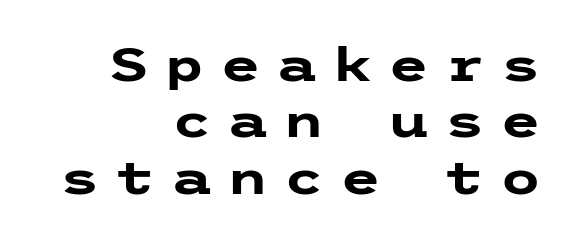
{"serif": "no", "italic": "no", "bold": "yes", "weight": "heavy", "width": "wide", "stroke_contrast": "low", "x_height": "medium", "underline": "no", "align": "right", "line_spacing_ratio": 1.2, "letter_spacing": "wide", "letter_spacing_em": 0.32, "glyph_px": 47}
